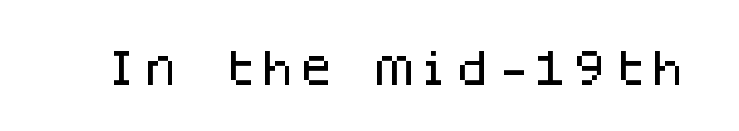
Q: Is the text italic (slanted)? A: No, it is upright.
Q: Is the typeface a serif or a sans-serif typeface? A: Sans-serif.
Q: Is the text underlined? A: No.
Q: Is the spacing between letters normal or unusually wide? A: Normal.
Q: Width (condensed, normal, or wide)? A: Normal.
Q: Stroke contrast? A: Low.
Q: x-height? A: Large.
Q: Monospaced? A: Yes.
